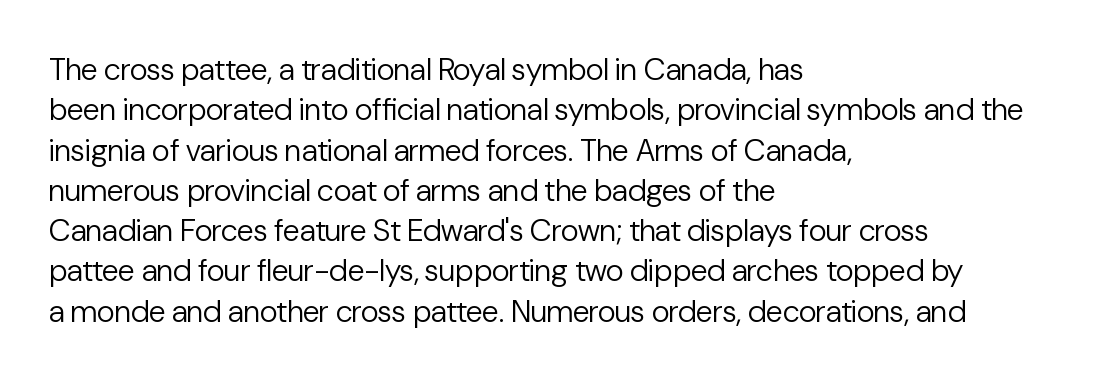
Q: Is the text bold? A: No.
Q: Is the text italic (slanted)? A: No, it is upright.
Q: Is the typeface a serif or a sans-serif typeface? A: Sans-serif.
Q: Is the text underlined? A: No.
Q: How is the paragraph aligned? A: Left-aligned.
Q: Is the spacing between letters normal or unusually wide? A: Normal.
Q: Is the spacing between lines tight, normal or loose? A: Normal.
Q: Width (condensed, normal, or wide)? A: Normal.
Q: Stroke contrast? A: Low.
Q: x-height? A: Medium.
Q: Monospaced? A: No.
